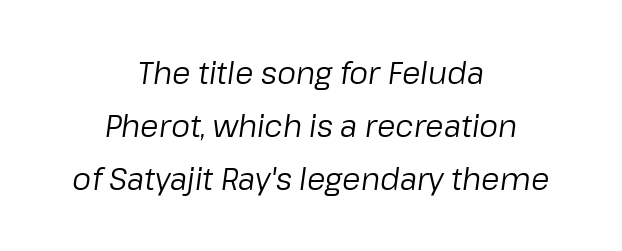
{"italic": "yes", "lean": "right", "slant_degrees": 8, "bold": "no", "weight": "regular", "width": "normal", "stroke_contrast": "low", "x_height": "medium", "monospaced": "no", "underline": "no", "align": "center", "line_spacing_ratio": 1.77, "letter_spacing": "normal", "letter_spacing_em": 0.0, "glyph_px": 30}
